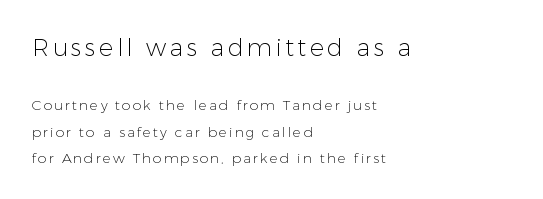
The image shows 24 px text type, upright; set left-aligned, line spacing 1.88x, not underlined; the first (top) block is 1.71x larger.
